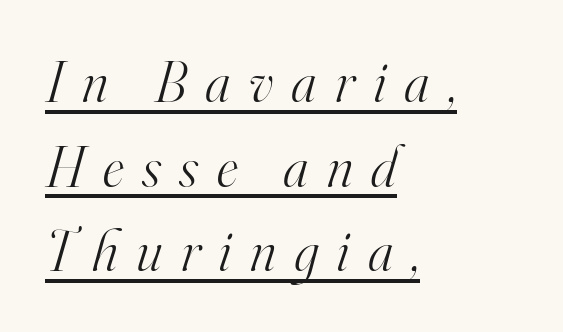
The image shows 58 px light serif type, italic (leaning right); set left-aligned, normal line spacing (1.46x), unusually wide letter spacing (+0.32 em), underlined; high stroke contrast and a small x-height.
